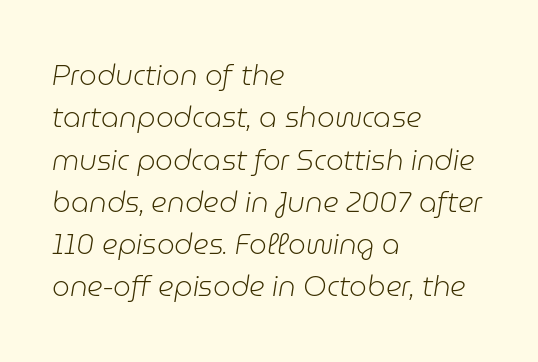
The image shows 28 px light type, italic (leaning right); set left-aligned, normal line spacing (1.51x), normal letter spacing, not underlined; low stroke contrast and a medium x-height.
